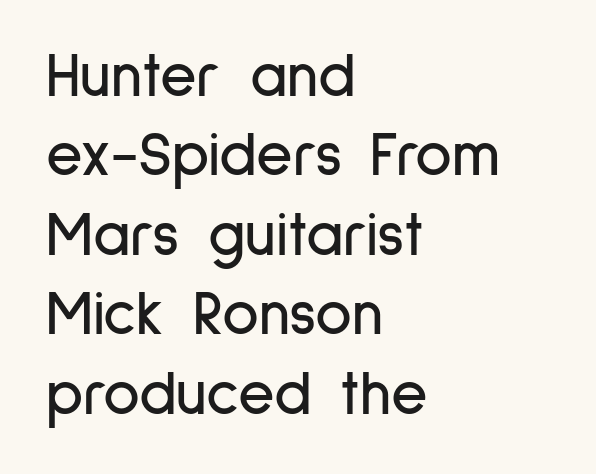
This is roman type, the default non-slanted kind. Varying glyph widths throughout — classic text-font behaviour. The letters carry no serifs — their stems end cleanly without finishing strokes. Words appear dense and cohesive because spacing is normal. The typesetter chose a ragged-right arrangement here. Underline: absent.
